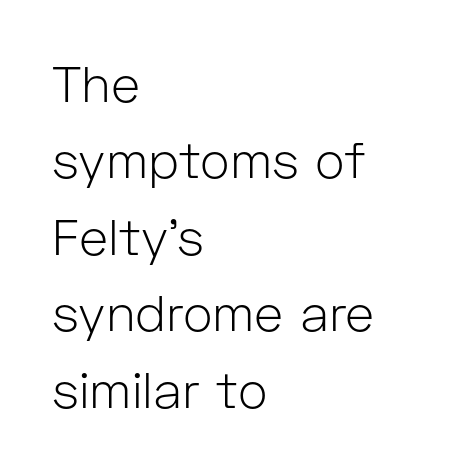
Regarding leading, the lines here are spaced in the standard way. Clear beneath every line of the passage. Unlike a traditional serif, this face leaves its strokes unadorned. These lines are set flush left with a ragged right edge. The rendering uses natural spacing where letterforms have individual widths.
